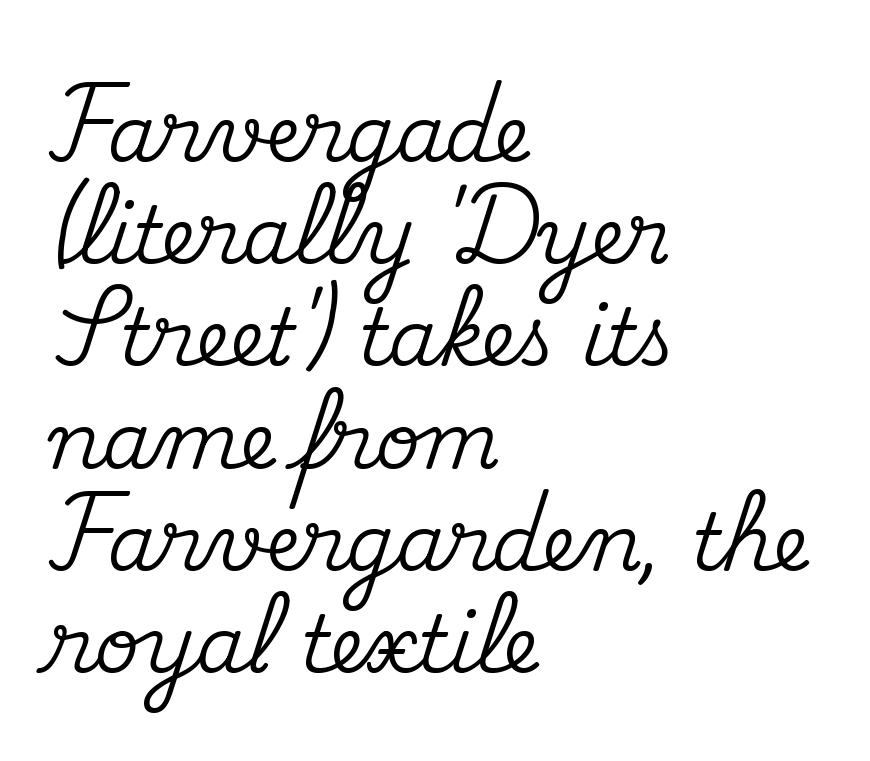
{"serif": "yes", "width": "normal", "stroke_contrast": "medium", "x_height": "small", "monospaced": "no", "underline": "no", "align": "left", "line_spacing": "normal", "line_spacing_ratio": 1.31, "letter_spacing": "normal", "letter_spacing_em": 0.0, "glyph_px": 78}
